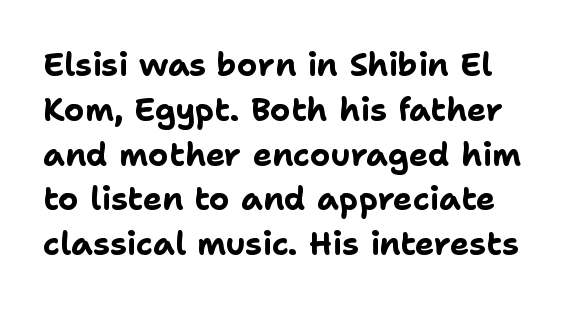
Q: Is the text bold? A: Yes.
Q: Is the text italic (slanted)? A: No, it is upright.
Q: Is the typeface a serif or a sans-serif typeface? A: Sans-serif.
Q: Is the text underlined? A: No.
Q: How is the paragraph aligned? A: Left-aligned.
Q: Is the spacing between letters normal or unusually wide? A: Normal.
Q: Is the spacing between lines tight, normal or loose? A: Normal.
Q: Width (condensed, normal, or wide)? A: Normal.
Q: Stroke contrast? A: Low.
Q: x-height? A: Medium.
Q: Monospaced? A: No.
